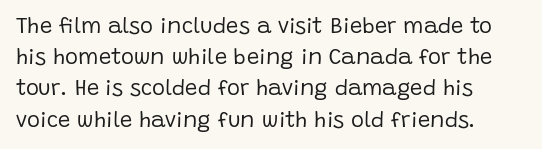
The image shows 22 px text type, upright; set left-aligned, normal line spacing (1.42x), normal letter spacing, not underlined.
